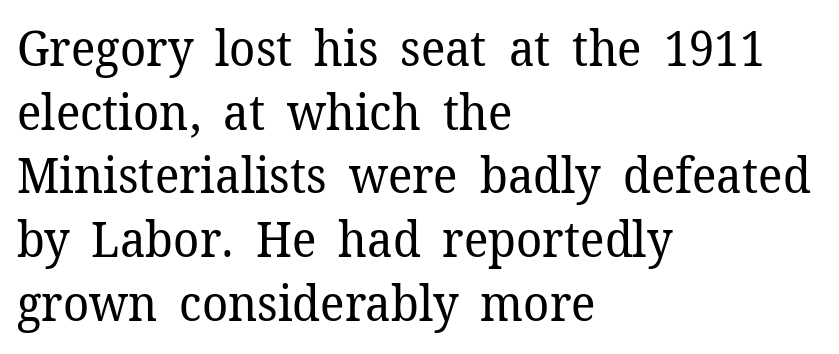
Q: Is the text bold? A: No.
Q: Is the text italic (slanted)? A: No, it is upright.
Q: Is the typeface a serif or a sans-serif typeface? A: Serif.
Q: Is the text underlined? A: No.
Q: How is the paragraph aligned? A: Left-aligned.
Q: Is the spacing between letters normal or unusually wide? A: Normal.
Q: Is the spacing between lines tight, normal or loose? A: Normal.
Q: Width (condensed, normal, or wide)? A: Normal.
Q: Stroke contrast? A: Low.
Q: x-height? A: Medium.
Q: Monospaced? A: No.
